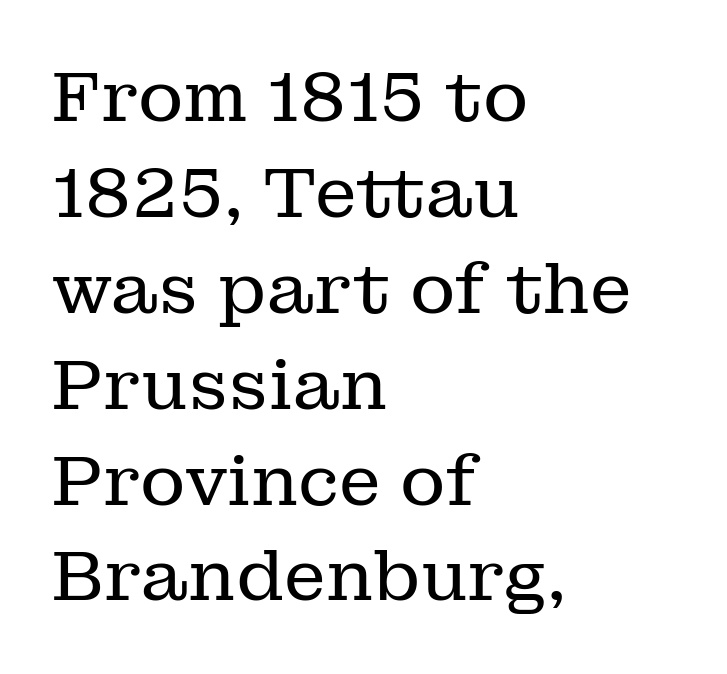
{"serif": "yes", "italic": "no", "bold": "no", "weight": "regular", "width": "normal", "stroke_contrast": "low", "x_height": "medium", "monospaced": "no", "underline": "no", "align": "left", "line_spacing": "normal", "line_spacing_ratio": 1.37, "letter_spacing": "normal", "letter_spacing_em": 0.0, "glyph_px": 70}
